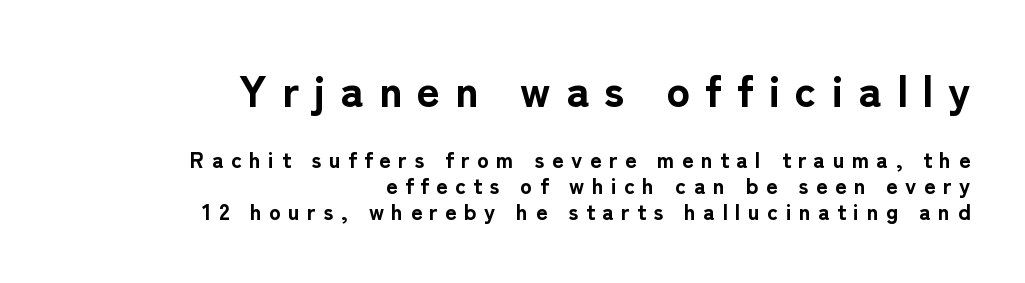
{"serif": "no", "italic": "no", "bold": "yes", "weight": "bold", "width": "normal", "stroke_contrast": "low", "x_height": "medium", "monospaced": "no", "underline": "no", "align": "right", "line_spacing_ratio": 1.18, "letter_spacing": "wide", "letter_spacing_em": 0.34, "larger_block": "first", "size_ratio": 2.0, "glyph_px": 44}
